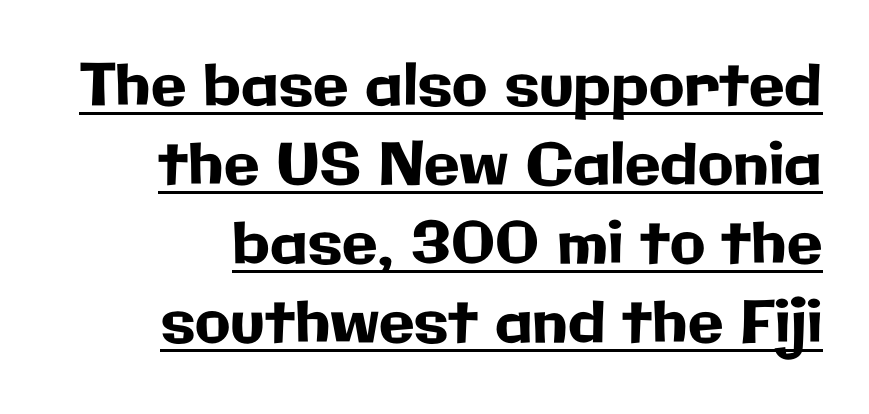
The image shows 58 px sans-serif type, upright; set normal line spacing (1.36x), normal letter spacing, underlined; low stroke contrast and a medium x-height.
